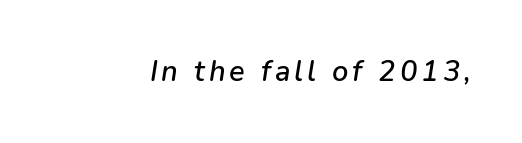
The image shows 29 px text type, italic (leaning right); set not underlined; low stroke contrast and a medium x-height.
